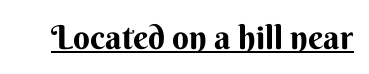
{"serif": "no", "italic": "no", "bold": "yes", "weight": "bold", "width": "normal", "stroke_contrast": "medium", "x_height": "small", "monospaced": "no", "underline": "yes", "letter_spacing": "normal", "letter_spacing_em": 0.0, "glyph_px": 33}
